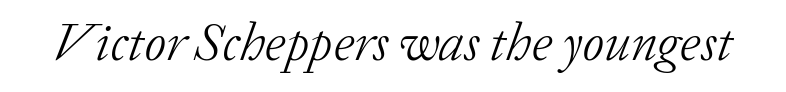
{"serif": "yes", "italic": "yes", "lean": "right", "slant_degrees": 20, "bold": "no", "weight": "light", "width": "normal", "stroke_contrast": "low", "x_height": "medium", "monospaced": "no", "underline": "no", "letter_spacing": "normal", "letter_spacing_em": 0.0, "glyph_px": 53}
